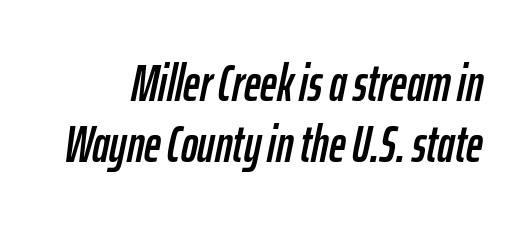
The image shows 51 px condensed type, italic (leaning right); set line spacing 1.2x, normal letter spacing, not underlined; low stroke contrast and a medium x-height.
